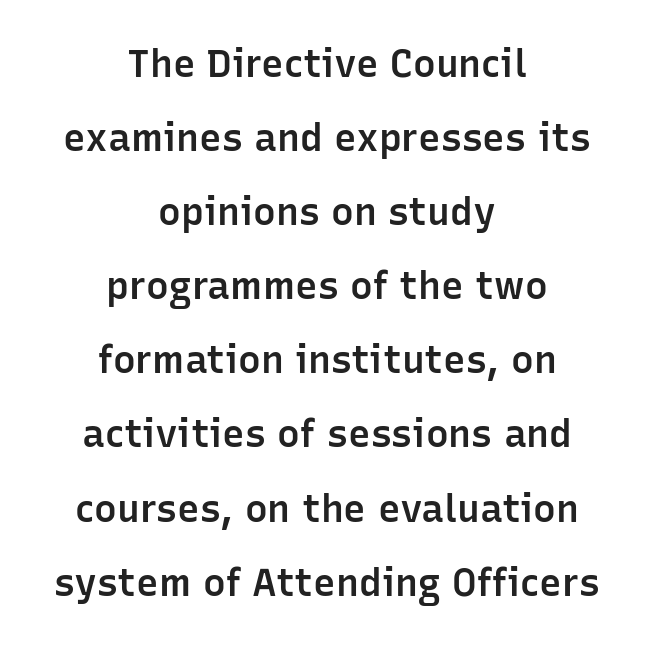
The image shows 38 px semibold sans-serif type, upright; set centered, loose line spacing (1.95x), normal letter spacing, not underlined; low stroke contrast and a medium x-height.
